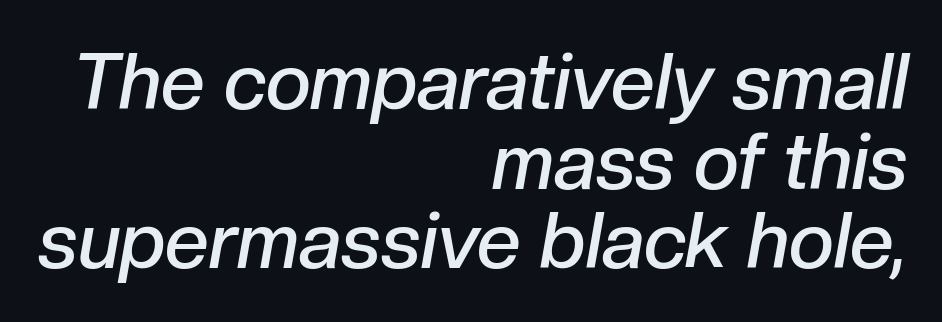
The image shows 78 px semibold type, italic (leaning right); set right-aligned, tight line spacing (1.02x), normal letter spacing, not underlined; low stroke contrast and a medium x-height.
